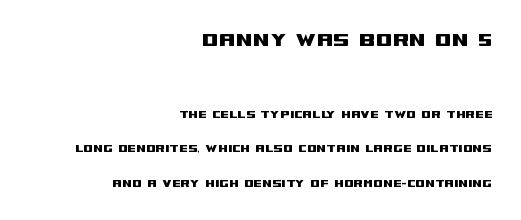
{"italic": "no", "underline": "no", "align": "right", "line_spacing": "loose", "line_spacing_ratio": 2.48, "letter_spacing": "normal", "letter_spacing_em": 0.0, "larger_block": "first", "size_ratio": 1.71, "glyph_px": 24}
